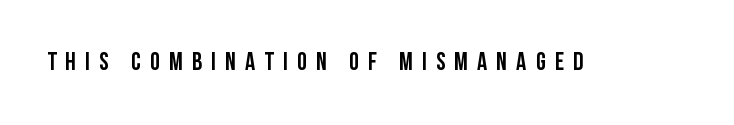
Q: Is the text italic (slanted)? A: No, it is upright.
Q: Is the text underlined? A: No.
Q: Is the spacing between letters normal or unusually wide? A: Unusually wide.
